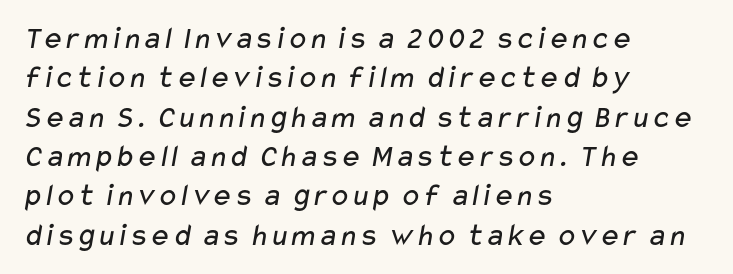
{"serif": "no", "bold": "no", "weight": "regular", "width": "wide", "stroke_contrast": "low", "x_height": "medium", "monospaced": "no", "underline": "no", "align": "left", "line_spacing_ratio": 1.23, "letter_spacing": "normal", "letter_spacing_em": 0.0, "glyph_px": 32}
